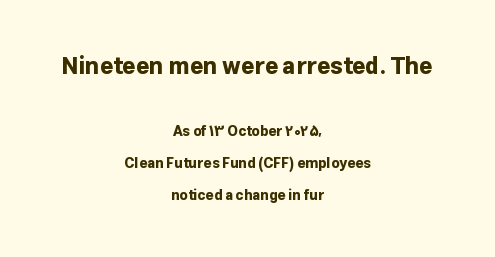
Q: Is the text bold? A: Yes.
Q: Is the text italic (slanted)? A: No, it is upright.
Q: Is the text underlined? A: No.
Q: How is the paragraph aligned? A: Centered.
Q: Is the spacing between letters normal or unusually wide? A: Normal.
Q: Is the spacing between lines tight, normal or loose? A: Loose.
Q: Which block of text is set in a larger size, the first (top) or the second (bottom)? A: The first (top) one.
